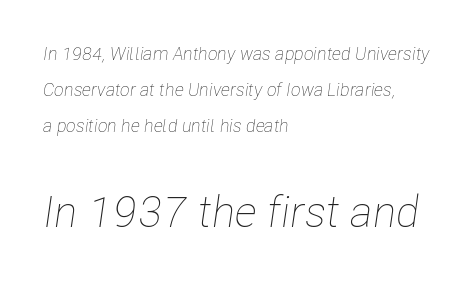
The image shows 44 px thin, condensed type, italic (leaning right); set left-aligned, loose line spacing (1.99x), normal letter spacing, not underlined; the second (bottom) block is 2.44x larger; low stroke contrast and a medium x-height.
